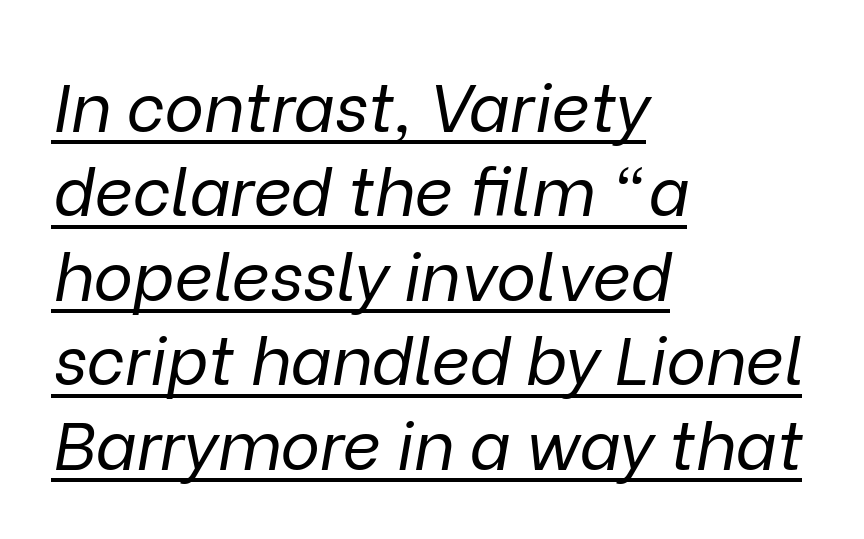
You can see a thin bar hugging the bottom of the glyphs. Every row of glyphs begins at an identical x-position on the left. This sample has the flowing, uneven cadence of proportional lettering. Look at the tracking — it's just the regular setting, nothing added.
